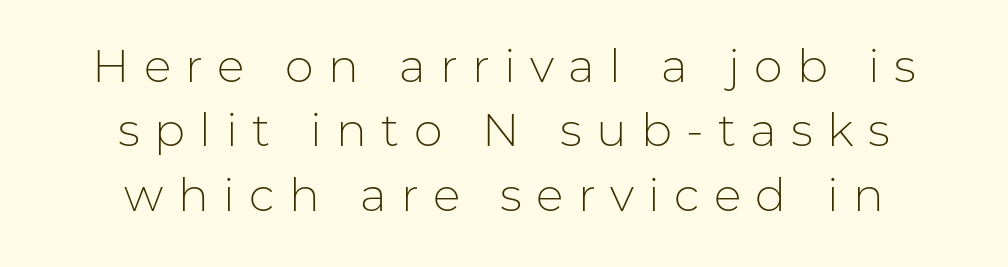
The image shows 46 px light sans-serif type, upright; set centered, normal line spacing (1.4x), unusually wide letter spacing (+0.31 em), not underlined; low stroke contrast and a medium x-height.
